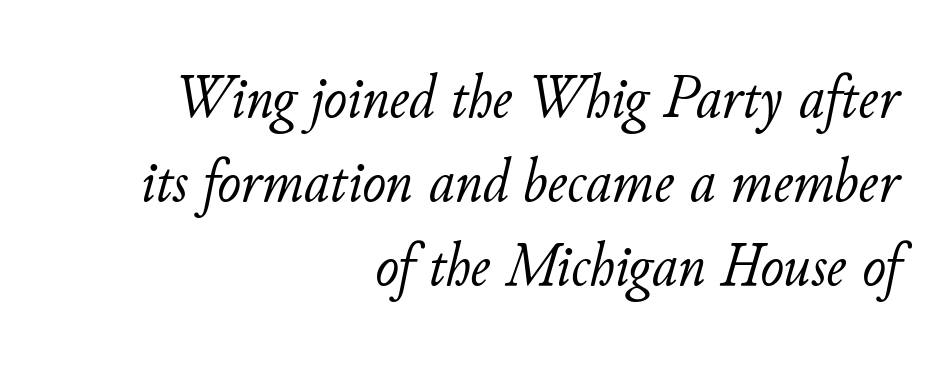
Q: Is the text bold? A: No.
Q: Is the text italic (slanted)? A: Yes, it leans right by about 11 degrees.
Q: Is the text underlined? A: No.
Q: How is the paragraph aligned? A: Right-aligned.
Q: Is the spacing between letters normal or unusually wide? A: Normal.
Q: Is the spacing between lines tight, normal or loose? A: Normal.
Q: Width (condensed, normal, or wide)? A: Normal.
Q: Stroke contrast? A: Low.
Q: x-height? A: Small.
Q: Monospaced? A: No.
